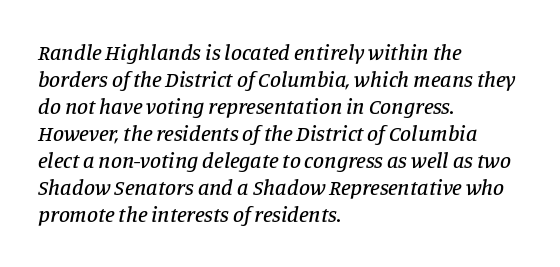
The image shows 22 px text type, italic (leaning right); set left-aligned, line spacing 1.23x, normal letter spacing, not underlined.
